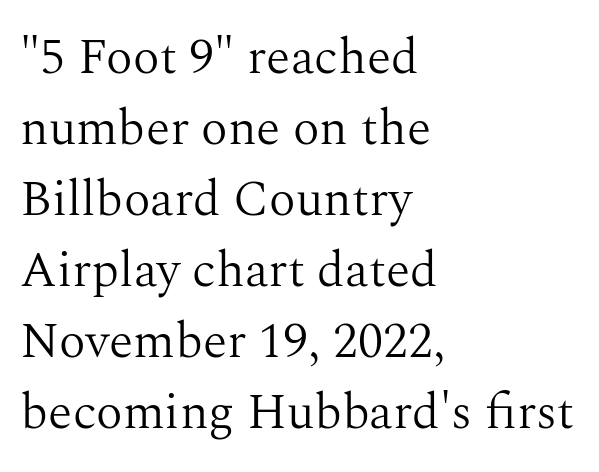
{"serif": "yes", "italic": "no", "bold": "no", "weight": "light", "width": "normal", "stroke_contrast": "medium", "x_height": "medium", "monospaced": "no", "underline": "no", "align": "left", "line_spacing": "normal", "line_spacing_ratio": 1.42, "letter_spacing": "normal", "letter_spacing_em": 0.0, "glyph_px": 50}
